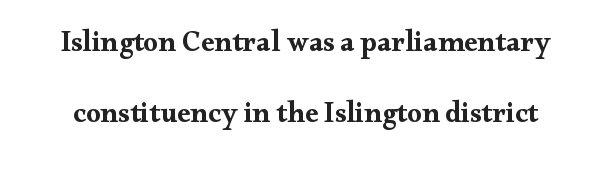
{"serif": "yes", "italic": "no", "bold": "yes", "weight": "bold", "width": "wide", "stroke_contrast": "medium", "x_height": "small", "monospaced": "no", "underline": "no", "line_spacing": "loose", "line_spacing_ratio": 2.46, "letter_spacing": "normal", "letter_spacing_em": 0.0, "glyph_px": 29}
